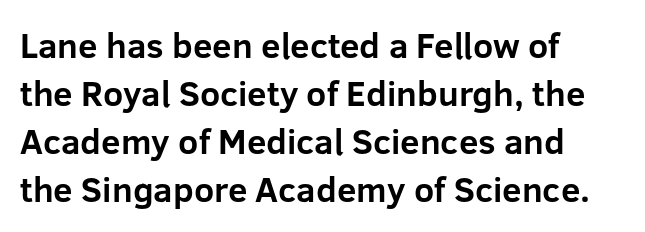
The image shows 35 px bold sans-serif type, upright; set left-aligned, normal line spacing (1.37x), normal letter spacing, not underlined; low stroke contrast and a medium x-height.
